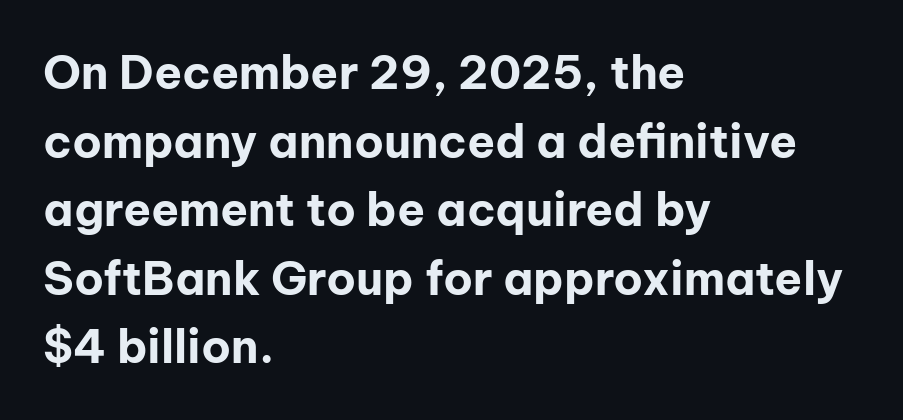
{"serif": "no", "italic": "no", "bold": "yes", "weight": "bold", "width": "normal", "stroke_contrast": "low", "x_height": "medium", "monospaced": "no", "underline": "no", "align": "left", "line_spacing": "normal", "line_spacing_ratio": 1.49, "letter_spacing": "normal", "letter_spacing_em": 0.0, "glyph_px": 46}
